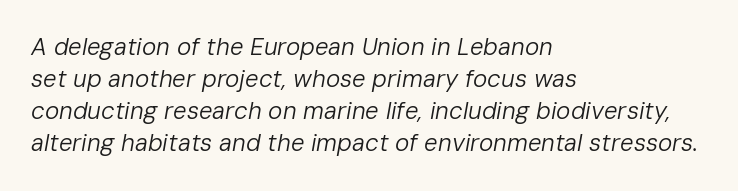
Q: Is the text bold? A: No.
Q: Is the text italic (slanted)? A: Yes, it leans right by about 10 degrees.
Q: Is the text underlined? A: No.
Q: How is the paragraph aligned? A: Left-aligned.
Q: Is the spacing between letters normal or unusually wide? A: Normal.
Q: Is the spacing between lines tight, normal or loose? A: Normal.
